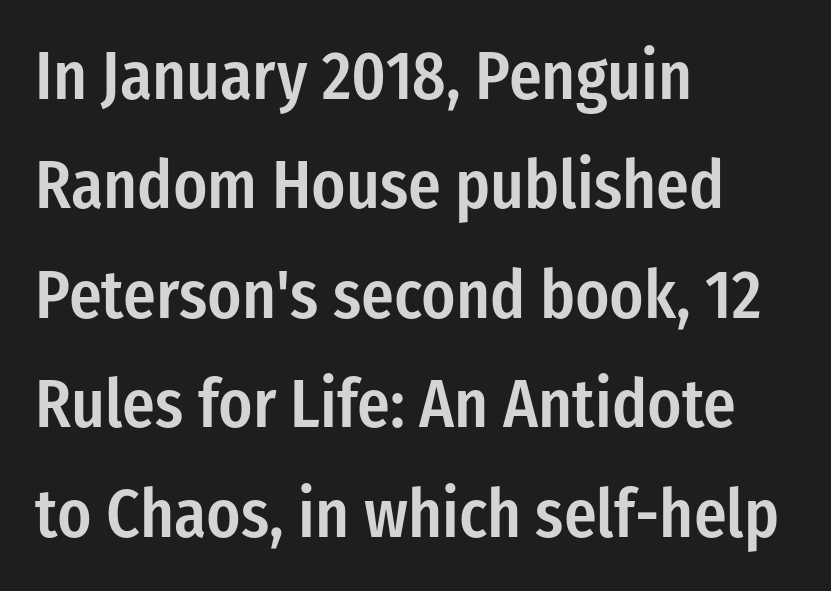
Q: Is the text bold? A: Semi-bold.
Q: Is the text italic (slanted)? A: No, it is upright.
Q: Is the typeface a serif or a sans-serif typeface? A: Sans-serif.
Q: Is the text underlined? A: No.
Q: How is the paragraph aligned? A: Left-aligned.
Q: Is the spacing between letters normal or unusually wide? A: Normal.
Q: Is the spacing between lines tight, normal or loose? A: Normal.
Q: Width (condensed, normal, or wide)? A: Condensed.
Q: Stroke contrast? A: Low.
Q: x-height? A: Medium.
Q: Monospaced? A: No.
